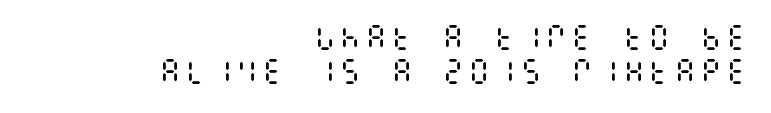
The image shows 28 px regular-weight, condensed type, upright; set right-aligned, line spacing 1.2x, not underlined; medium stroke contrast and a large x-height.
